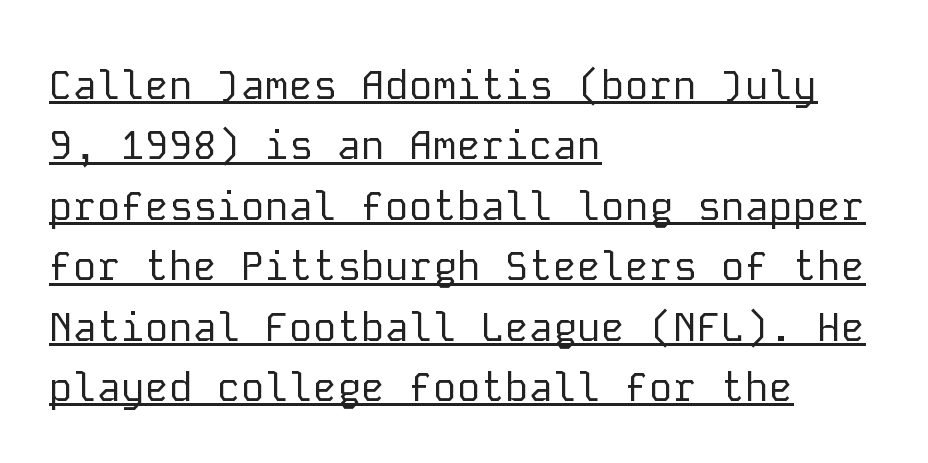
The cut favours lightness, reaching ordinary text weight at its darkest. Alignment: flush left. A typesetter would call this leading conventional body-copy spacing. Letterform terminals end flat and unadorned throughout the passage. Every character sits straight up, as roman type does.
